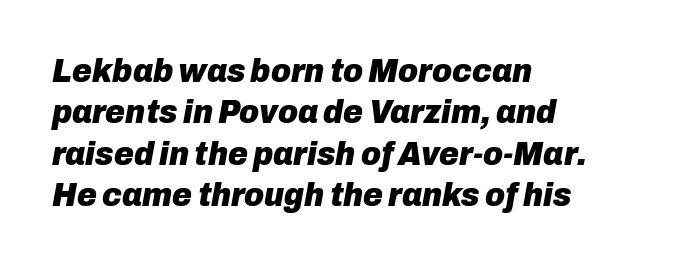
The image shows 34 px heavy type, italic (leaning right); set left-aligned, line spacing 1.22x, normal letter spacing, not underlined; low stroke contrast and a medium x-height.
